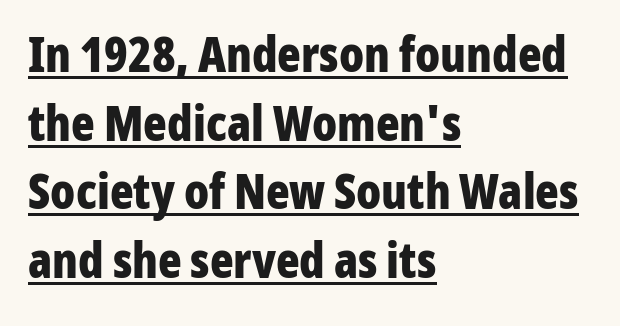
Q: Is the text bold? A: Yes.
Q: Is the text italic (slanted)? A: No, it is upright.
Q: Is the typeface a serif or a sans-serif typeface? A: Sans-serif.
Q: Is the text underlined? A: Yes.
Q: How is the paragraph aligned? A: Left-aligned.
Q: Is the spacing between letters normal or unusually wide? A: Normal.
Q: Is the spacing between lines tight, normal or loose? A: Normal.
Q: Width (condensed, normal, or wide)? A: Condensed.
Q: Stroke contrast? A: Low.
Q: x-height? A: Medium.
Q: Monospaced? A: No.
